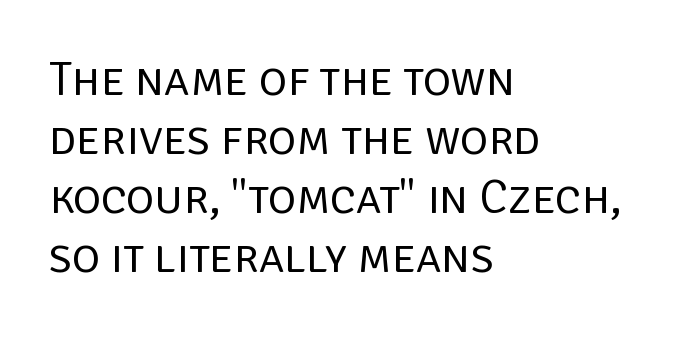
{"serif": "no", "italic": "no", "bold": "no", "weight": "regular", "width": "normal", "stroke_contrast": "low", "x_height": "large", "monospaced": "no", "underline": "no", "align": "left", "line_spacing_ratio": 1.23, "letter_spacing": "normal", "letter_spacing_em": 0.0, "glyph_px": 48}
